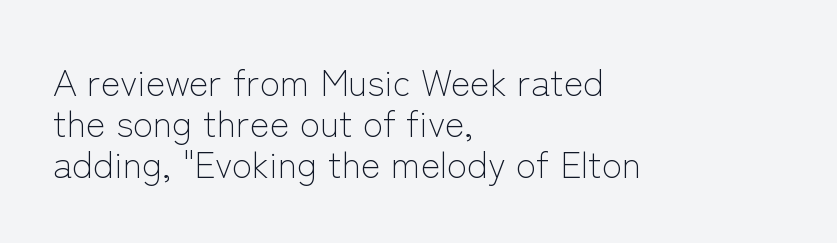
{"serif": "no", "italic": "no", "bold": "no", "weight": "light", "width": "normal", "stroke_contrast": "low", "x_height": "medium", "monospaced": "no", "underline": "no", "align": "left", "line_spacing": "tight", "line_spacing_ratio": 1.11, "letter_spacing": "normal", "letter_spacing_em": 0.0, "glyph_px": 37}
